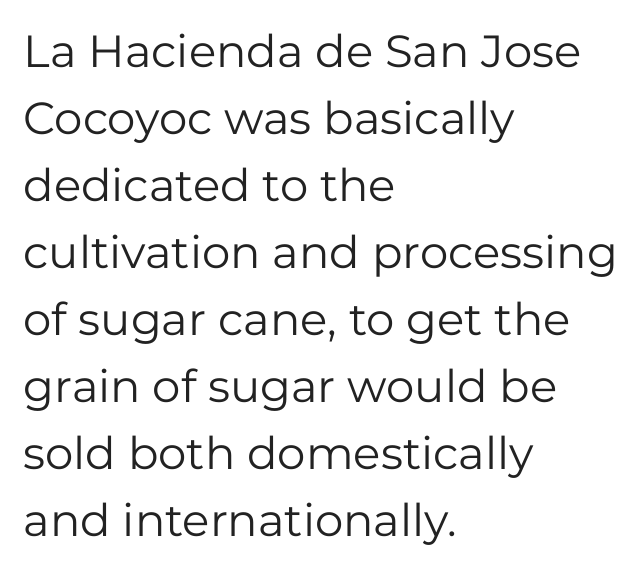
The image shows 45 px regular-weight sans-serif type, upright; set left-aligned, normal line spacing (1.49x), normal letter spacing, not underlined; low stroke contrast and a medium x-height.
